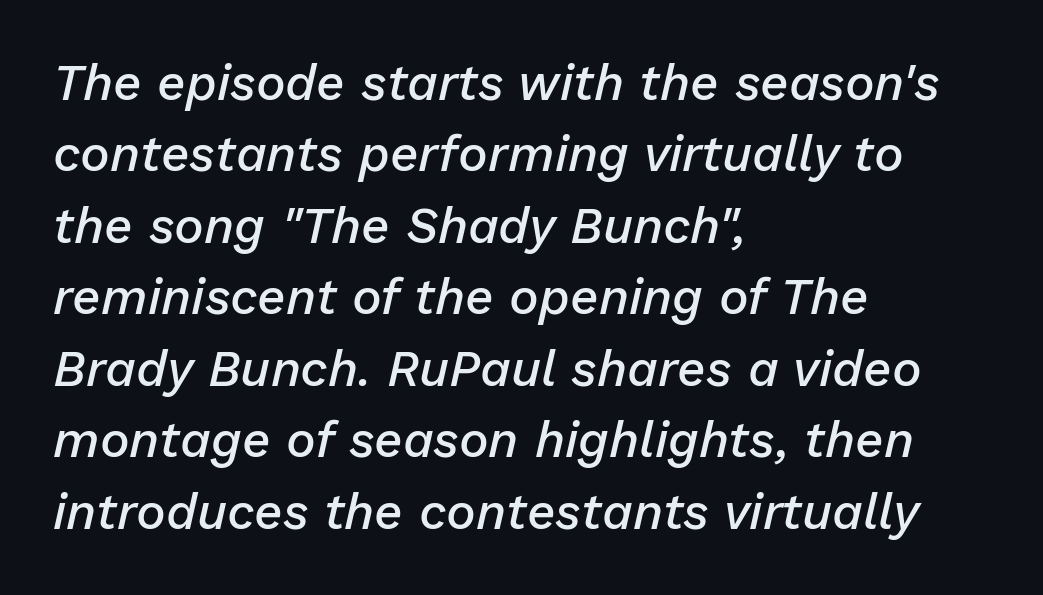
The image shows 50 px semibold type, italic (leaning right); set left-aligned, normal line spacing (1.43x), normal letter spacing, not underlined; low stroke contrast and a medium x-height.
